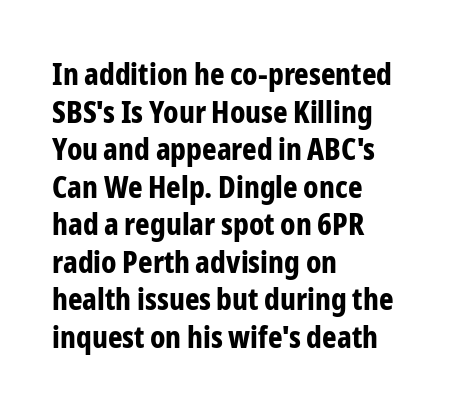
Serif or sans? Sans — the stroke terminals are bare. Chunky letters — that's bold for sure. Is this a fixed-width face? No — the glyphs have proportional, varying widths. Nobody touched the tracking dial on this one.
